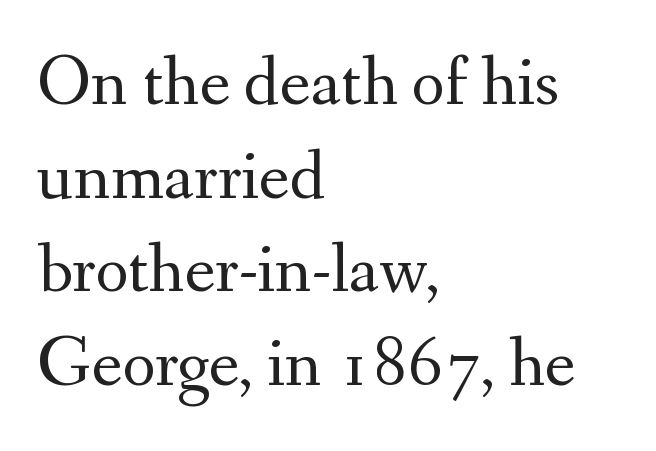
The image shows 72 px regular-weight serif type, upright; set left-aligned, normal line spacing (1.3x), normal letter spacing, not underlined; medium stroke contrast and a small x-height.
